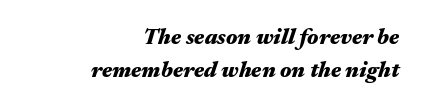
The image shows 22 px bold type, italic (leaning right); set right-aligned, normal line spacing (1.48x), normal letter spacing, not underlined.
